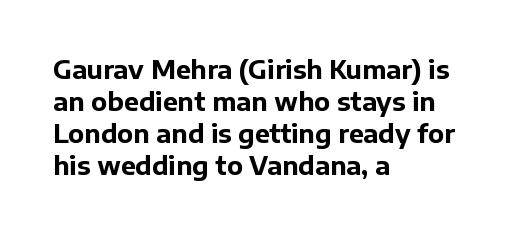
{"italic": "no", "bold": "yes", "underline": "no", "align": "left", "line_spacing": "normal", "line_spacing_ratio": 1.28, "letter_spacing": "normal", "letter_spacing_em": 0.0, "glyph_px": 25}
